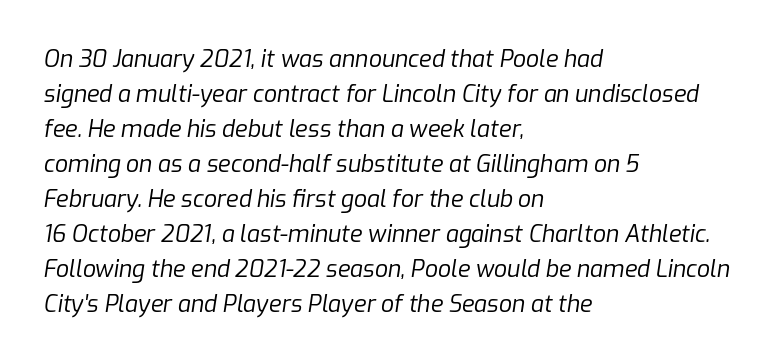
The image shows 23 px text type, italic (leaning right); set left-aligned, normal line spacing (1.52x), normal letter spacing, not underlined.
